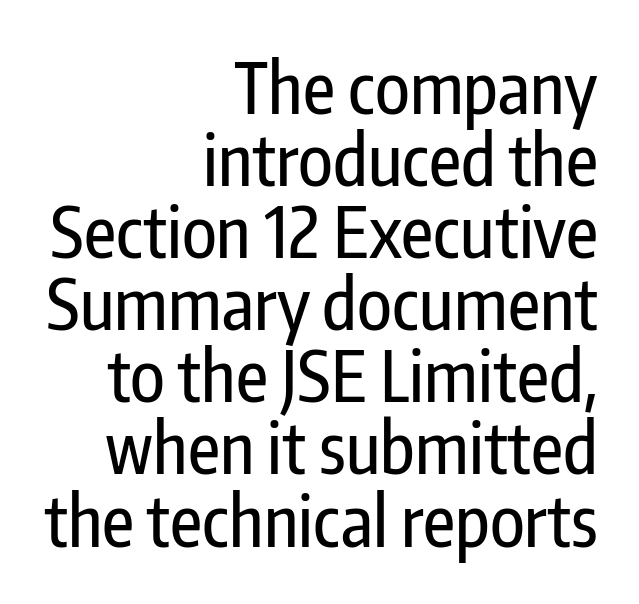
{"serif": "no", "italic": "no", "width": "condensed", "stroke_contrast": "low", "x_height": "medium", "monospaced": "no", "underline": "no", "align": "right", "line_spacing": "tight", "line_spacing_ratio": 1.03, "letter_spacing": "normal", "letter_spacing_em": 0.0, "glyph_px": 70}
